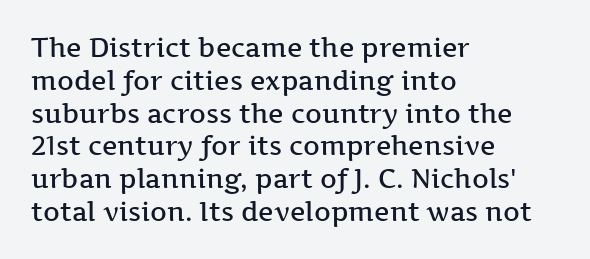
Q: Is the text bold? A: Semi-bold.
Q: Is the text italic (slanted)? A: No, it is upright.
Q: Is the text underlined? A: No.
Q: How is the paragraph aligned? A: Left-aligned.
Q: Is the spacing between letters normal or unusually wide? A: Normal.
Q: Is the spacing between lines tight, normal or loose? A: Normal.
